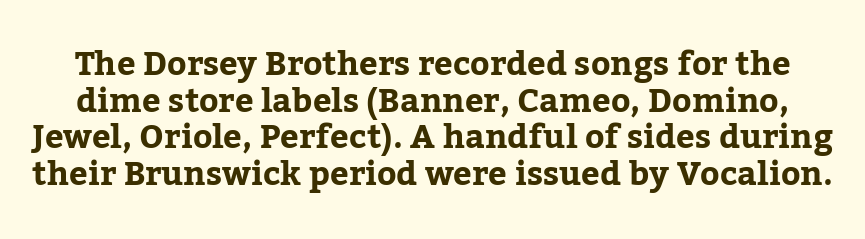
The image shows 33 px serif type, upright; set tight line spacing (1.11x), normal letter spacing, not underlined; low stroke contrast and a medium x-height.
